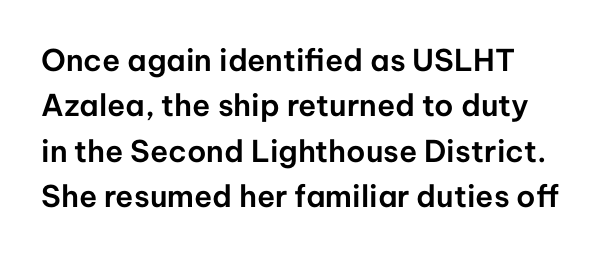
{"serif": "no", "italic": "no", "width": "normal", "stroke_contrast": "low", "x_height": "medium", "monospaced": "no", "underline": "no", "line_spacing": "normal", "line_spacing_ratio": 1.51, "letter_spacing": "normal", "letter_spacing_em": 0.0, "glyph_px": 30}
